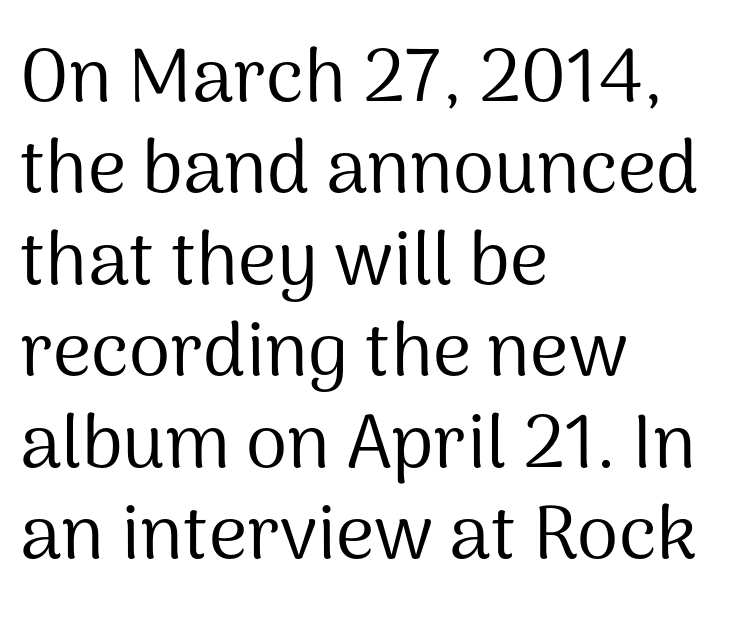
Q: Is the text bold? A: No.
Q: Is the text italic (slanted)? A: No, it is upright.
Q: Is the typeface a serif or a sans-serif typeface? A: Sans-serif.
Q: Is the text underlined? A: No.
Q: How is the paragraph aligned? A: Left-aligned.
Q: Is the spacing between letters normal or unusually wide? A: Normal.
Q: Width (condensed, normal, or wide)? A: Normal.
Q: Stroke contrast? A: Medium.
Q: x-height? A: Medium.
Q: Monospaced? A: No.
